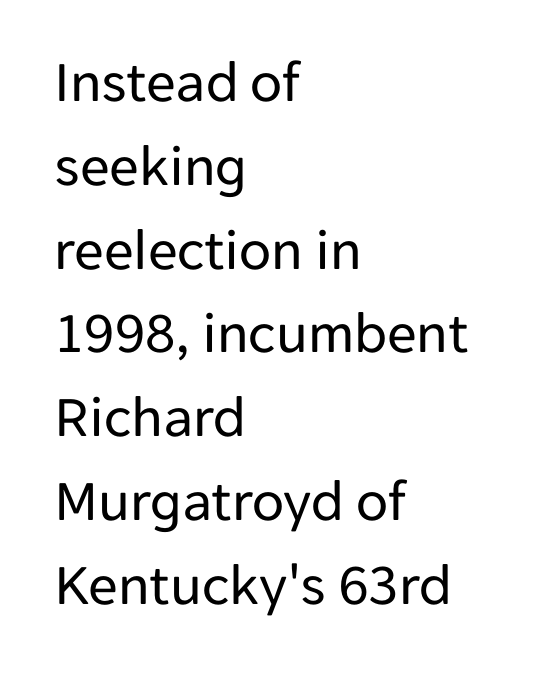
{"serif": "no", "italic": "no", "bold": "no", "weight": "regular", "width": "normal", "stroke_contrast": "low", "x_height": "medium", "monospaced": "no", "underline": "no", "align": "left", "line_spacing": "normal", "line_spacing_ratio": 1.42, "letter_spacing": "normal", "letter_spacing_em": 0.0, "glyph_px": 59}
